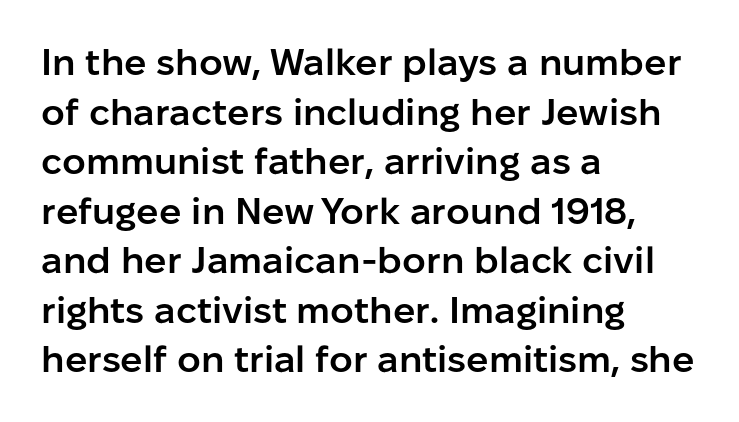
Q: Is the text bold? A: Semi-bold.
Q: Is the text italic (slanted)? A: No, it is upright.
Q: Is the typeface a serif or a sans-serif typeface? A: Sans-serif.
Q: Is the text underlined? A: No.
Q: How is the paragraph aligned? A: Left-aligned.
Q: Is the spacing between letters normal or unusually wide? A: Normal.
Q: Is the spacing between lines tight, normal or loose? A: Normal.
Q: Width (condensed, normal, or wide)? A: Normal.
Q: Stroke contrast? A: Low.
Q: x-height? A: Medium.
Q: Monospaced? A: No.
